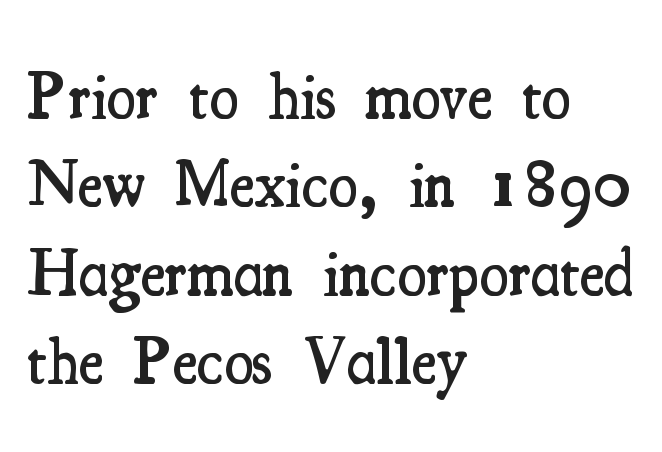
The image shows 66 px semibold, condensed serif type, upright; set left-aligned, normal line spacing (1.34x), normal letter spacing, not underlined; medium stroke contrast and a small x-height.
